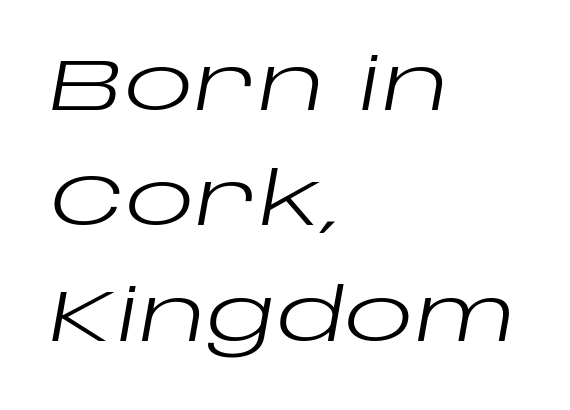
The image shows 73 px regular-weight, wide type, italic (leaning right); set left-aligned, normal line spacing (1.58x), normal letter spacing, not underlined; low stroke contrast and a large x-height.
